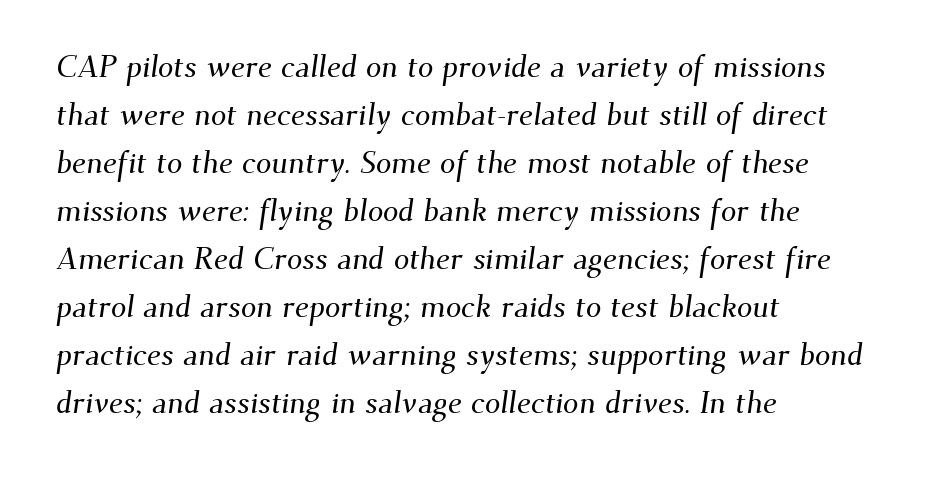
Characters follow at the spacing the type designer built in. This rendering features lettering with no underline. Leading matches the norm, producing a regular column. Short and long lines alike share a common starting point at left. Looks like regular typesetting: each glyph gets only the width it needs. What kind of face is this? One with serifs.
